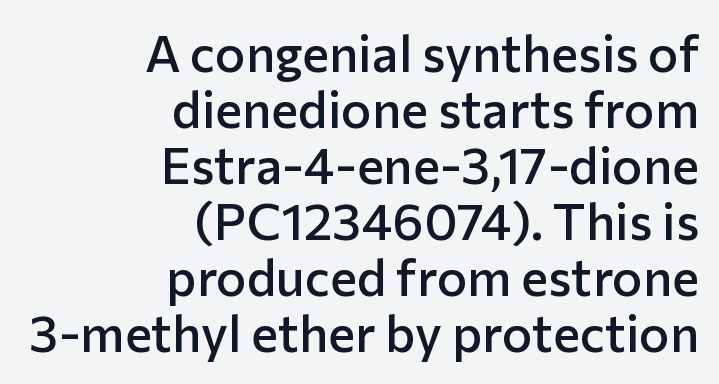
The block of text is dense from top to bottom, with scant space between rows. The paragraph has a hard right edge and a soft left edge. Characters follow at the spacing the type designer built in. Rule under the text: the space is simply empty. Note the varied advance widths — an 'i' is clearly narrower than an 'm'. No italicization has been applied; the sample stays upright.
